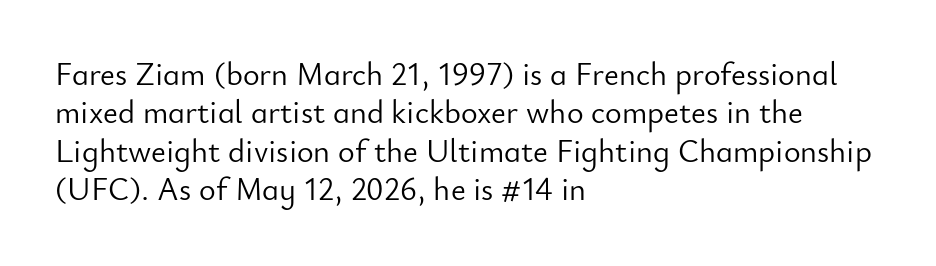
{"serif": "no", "italic": "no", "bold": "no", "weight": "light", "width": "normal", "stroke_contrast": "low", "x_height": "small", "monospaced": "no", "underline": "no", "align": "left", "line_spacing_ratio": 1.2, "letter_spacing": "normal", "letter_spacing_em": 0.0, "glyph_px": 32}
